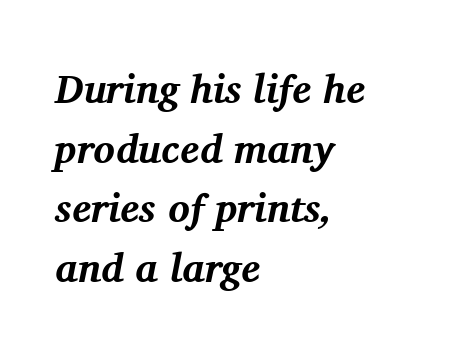
Observe the lean: these are italic letterforms. Character widths vary here, with narrow letters taking less room than wide ones. Has an underline been added? It has not. Compared with a centered layout, this one pins lines to the left instead. Stroke terminals: seriffed.
